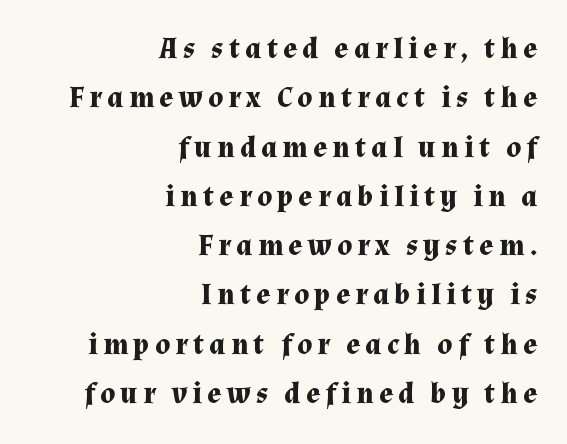
Each letter's strokes conclude with small projecting serifs. Typesetter's note: full bold, strokes at maximum text heaviness. Caption: multi-line text, flush right, ragged left. You could not count columns in this text — the font is proportionally spaced.
